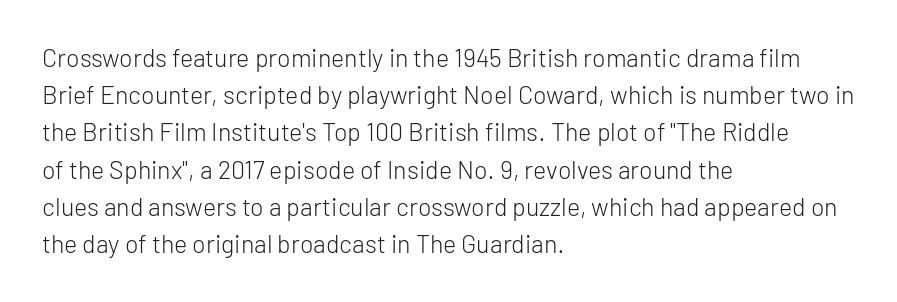
The image shows 25 px text type, upright; set left-aligned, normal line spacing (1.49x), normal letter spacing, not underlined.
